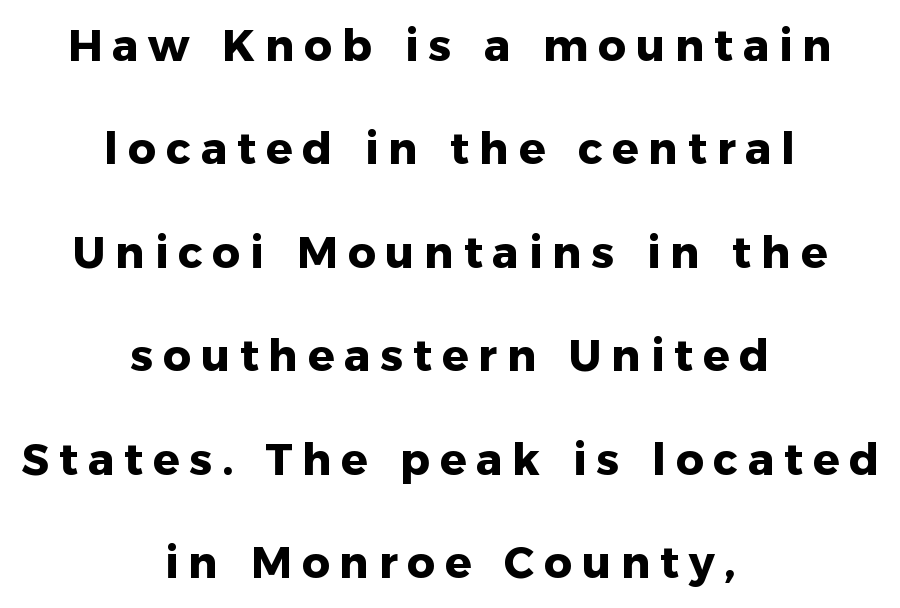
The image shows 44 px heavy sans-serif type, upright; set centered, loose line spacing (2.35x), unusually wide letter spacing (+0.22 em), not underlined; low stroke contrast and a medium x-height.
